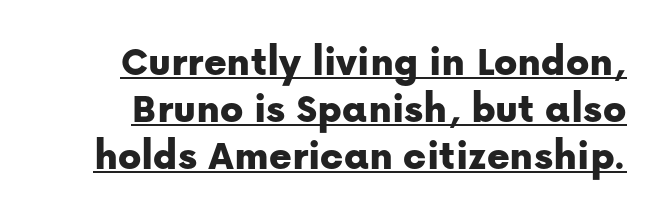
{"serif": "no", "italic": "no", "width": "normal", "stroke_contrast": "low", "x_height": "medium", "monospaced": "no", "underline": "yes", "line_spacing": "tight", "line_spacing_ratio": 1.09, "letter_spacing": "normal", "letter_spacing_em": 0.0, "glyph_px": 43}
